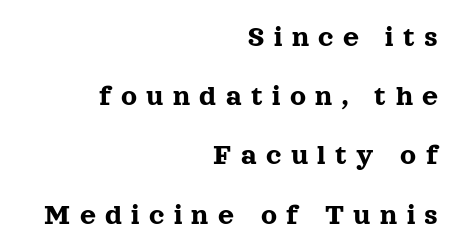
The image shows 31 px serif type, upright; set right-aligned, loose line spacing (1.91x), unusually wide letter spacing (+0.3 em), not underlined; a medium x-height.
